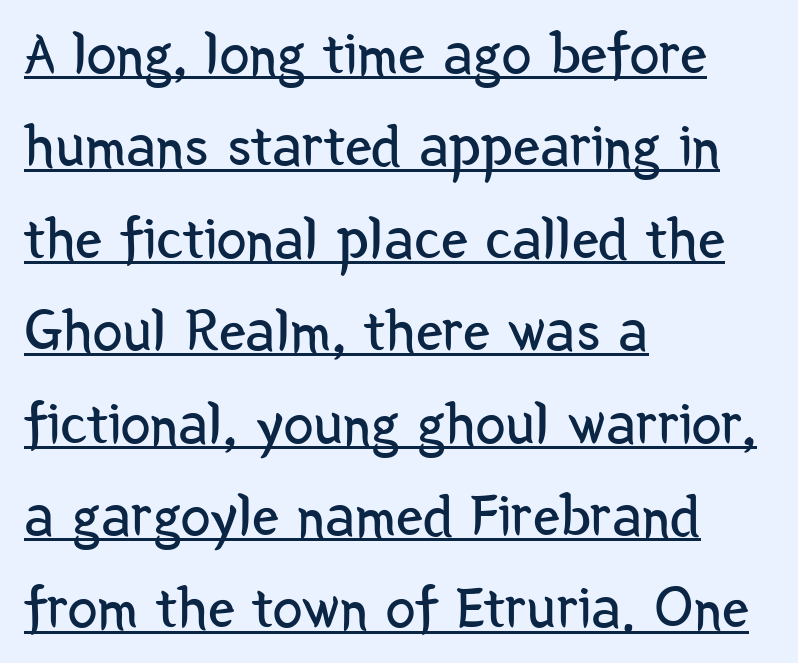
The sample's only ornament is a line tracing under the words. Ordinary non-slanted type is in use. Horizontally, the lines are justified to the leading edge only. Font category for this specimen: sans-serif. This sample uses plain, unmodified letter spacing. Looks like regular typesetting: each glyph gets only the width it needs.
